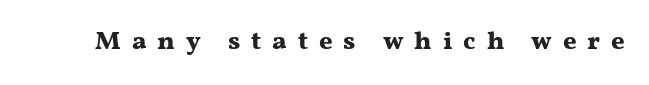
The foot of each line stays bare and open. This is roman type, the default non-slanted kind. Summary of weight: heavy, a full bold. This rendering widens character spacing well past its baseline value.
